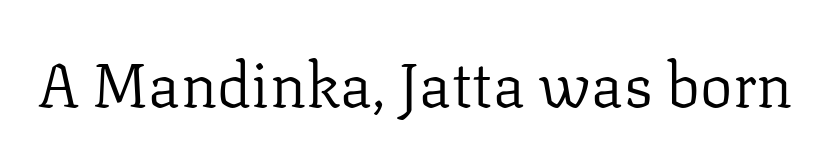
The image shows 61 px regular-weight serif type, upright; set normal letter spacing, not underlined; low stroke contrast and a medium x-height.
